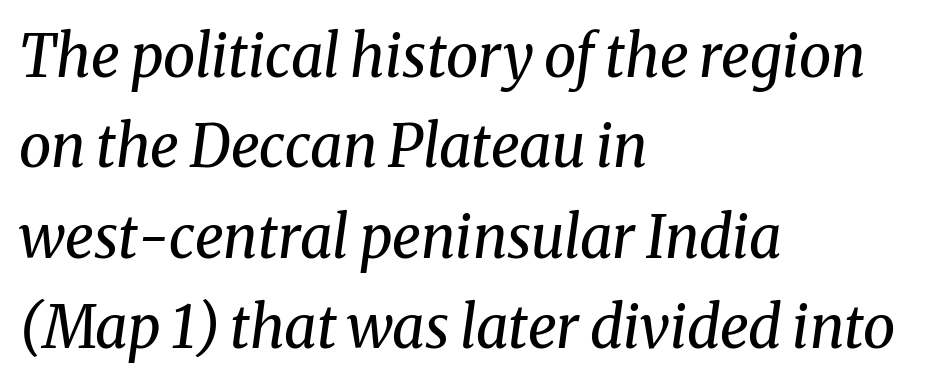
The image shows 58 px regular-weight serif type, italic (leaning right); set left-aligned, normal line spacing (1.56x), normal letter spacing, not underlined; medium stroke contrast and a medium x-height.
